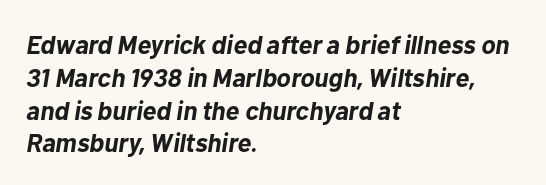
The rag falls on the right side of this text block. Interline gaps are of average width in this sample. Characters are canted at an angle relative to the baseline's perpendicular. The specimen omits any rule beneath the text block's lines. Compared with typical body copy, the letter spacing here is the same.
